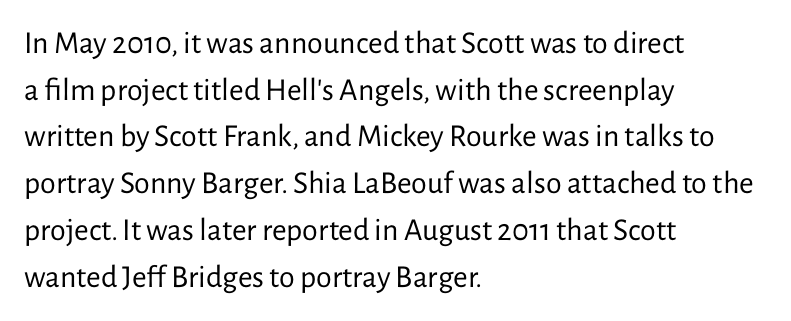
{"serif": "no", "italic": "no", "bold": "no", "weight": "regular", "width": "normal", "stroke_contrast": "low", "x_height": "medium", "monospaced": "no", "underline": "no", "align": "left", "line_spacing": "normal", "line_spacing_ratio": 1.46, "letter_spacing": "normal", "letter_spacing_em": 0.0, "glyph_px": 32}
